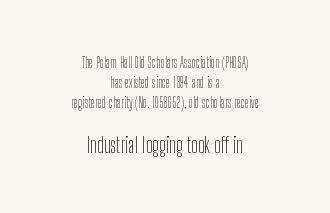
The image shows 22 px text type, upright; set centered, normal line spacing (1.42x), normal letter spacing, not underlined; the second (bottom) block is 1.57x larger.
